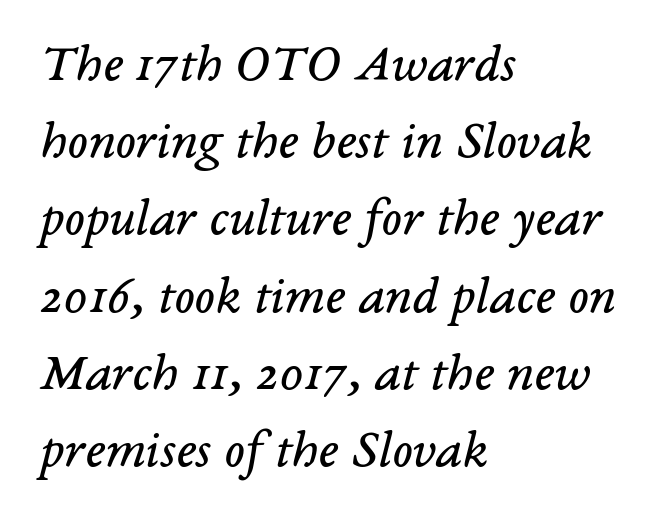
Q: Is the text bold? A: No.
Q: Is the text italic (slanted)? A: Yes, it leans right by about 14 degrees.
Q: Is the typeface a serif or a sans-serif typeface? A: Serif.
Q: Is the text underlined? A: No.
Q: How is the paragraph aligned? A: Left-aligned.
Q: Is the spacing between letters normal or unusually wide? A: Normal.
Q: Is the spacing between lines tight, normal or loose? A: Normal.
Q: Width (condensed, normal, or wide)? A: Normal.
Q: Stroke contrast? A: Low.
Q: x-height? A: Medium.
Q: Monospaced? A: No.
